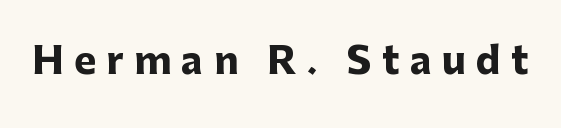
The image shows 37 px heavy sans-serif type, upright; set unusually wide letter spacing (+0.28 em), not underlined; low stroke contrast and a medium x-height.
